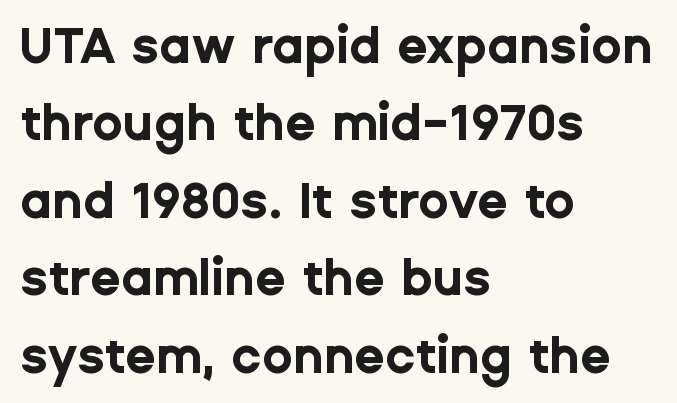
Q: Is the text bold? A: Yes.
Q: Is the text italic (slanted)? A: No, it is upright.
Q: Is the typeface a serif or a sans-serif typeface? A: Sans-serif.
Q: Is the text underlined? A: No.
Q: How is the paragraph aligned? A: Left-aligned.
Q: Is the spacing between letters normal or unusually wide? A: Normal.
Q: Is the spacing between lines tight, normal or loose? A: Normal.
Q: Width (condensed, normal, or wide)? A: Normal.
Q: Stroke contrast? A: Low.
Q: x-height? A: Medium.
Q: Monospaced? A: No.
